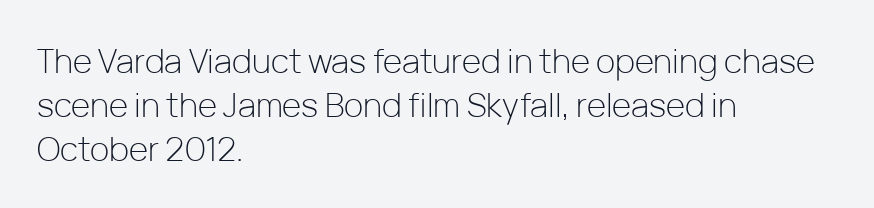
Q: Is the text bold? A: No.
Q: Is the text italic (slanted)? A: No, it is upright.
Q: Is the typeface a serif or a sans-serif typeface? A: Sans-serif.
Q: Is the text underlined? A: No.
Q: How is the paragraph aligned? A: Left-aligned.
Q: Is the spacing between letters normal or unusually wide? A: Normal.
Q: Is the spacing between lines tight, normal or loose? A: Normal.
Q: Width (condensed, normal, or wide)? A: Normal.
Q: Stroke contrast? A: Low.
Q: x-height? A: Medium.
Q: Monospaced? A: No.
